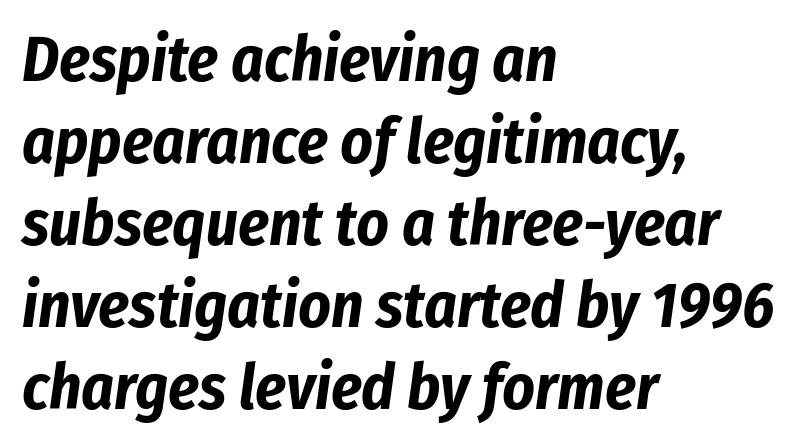
The image shows 63 px bold, condensed type, italic (leaning right); set left-aligned, normal line spacing (1.3x), normal letter spacing, not underlined; low stroke contrast and a medium x-height.
